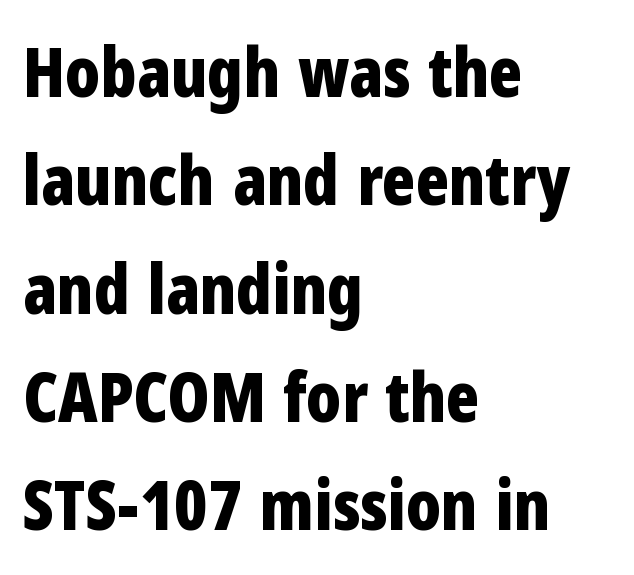
Q: Is the text bold? A: Yes.
Q: Is the text italic (slanted)? A: No, it is upright.
Q: Is the typeface a serif or a sans-serif typeface? A: Sans-serif.
Q: Is the text underlined? A: No.
Q: How is the paragraph aligned? A: Left-aligned.
Q: Is the spacing between letters normal or unusually wide? A: Normal.
Q: Is the spacing between lines tight, normal or loose? A: Normal.
Q: Width (condensed, normal, or wide)? A: Condensed.
Q: Stroke contrast? A: Low.
Q: x-height? A: Medium.
Q: Monospaced? A: No.
